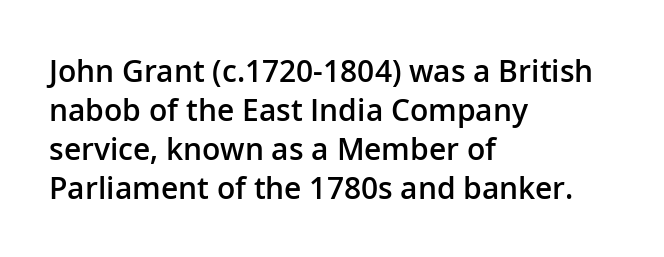
{"serif": "no", "italic": "no", "bold": "semi", "weight": "semibold", "width": "normal", "stroke_contrast": "low", "x_height": "medium", "monospaced": "no", "underline": "no", "align": "left", "line_spacing": "normal", "line_spacing_ratio": 1.3, "letter_spacing": "normal", "letter_spacing_em": 0.0, "glyph_px": 30}
